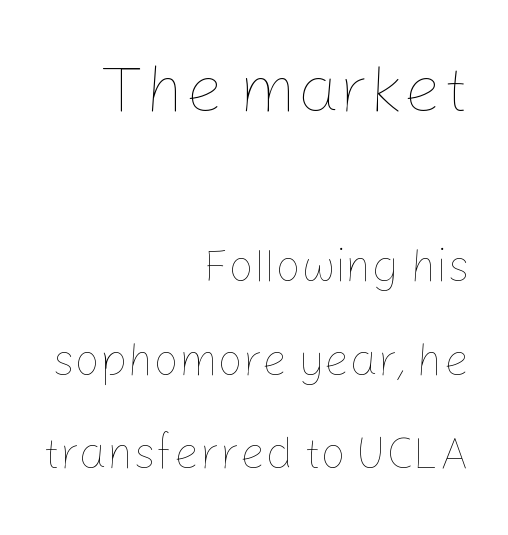
The image shows 67 px thin type, upright; set right-aligned, loose line spacing (2.08x), normal letter spacing, not underlined; the first (top) block is 1.49x larger; low stroke contrast and a medium x-height.
